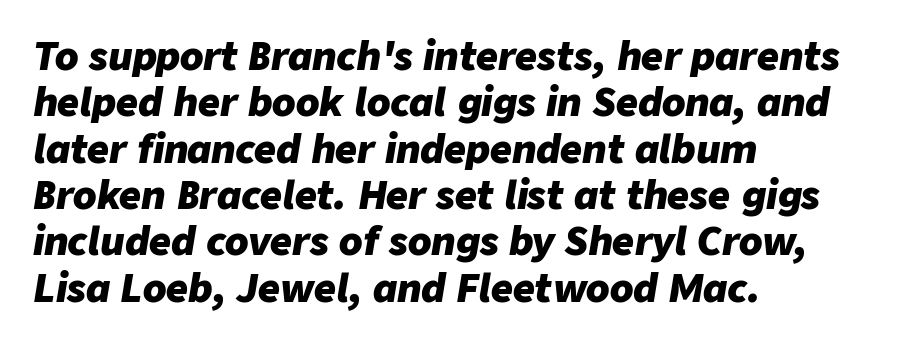
{"italic": "yes", "lean": "right", "slant_degrees": 9, "bold": "yes", "weight": "heavy", "width": "normal", "stroke_contrast": "low", "x_height": "medium", "monospaced": "no", "underline": "no", "align": "left", "line_spacing_ratio": 1.22, "letter_spacing": "normal", "letter_spacing_em": 0.0, "glyph_px": 38}
